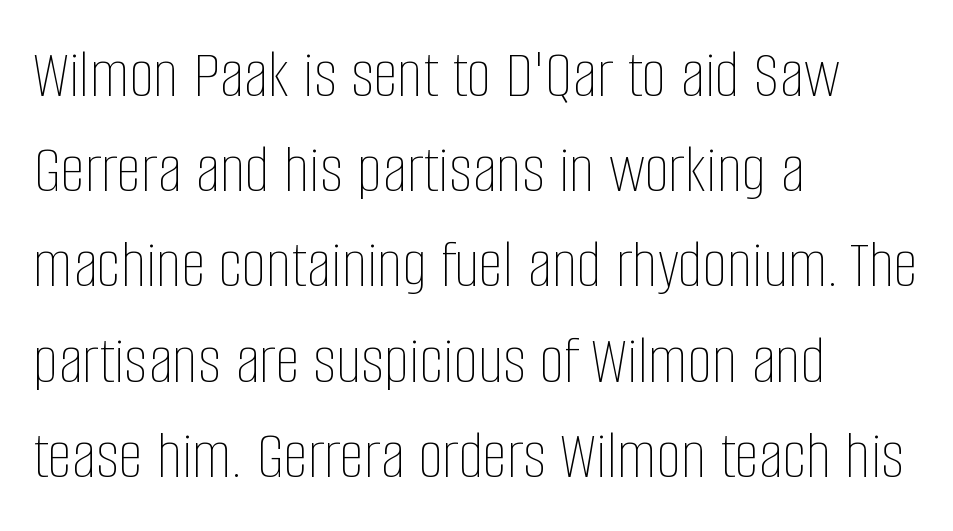
The image shows 70 px thin, condensed type, upright; set left-aligned, normal line spacing (1.36x), normal letter spacing, not underlined; low stroke contrast and a large x-height.
